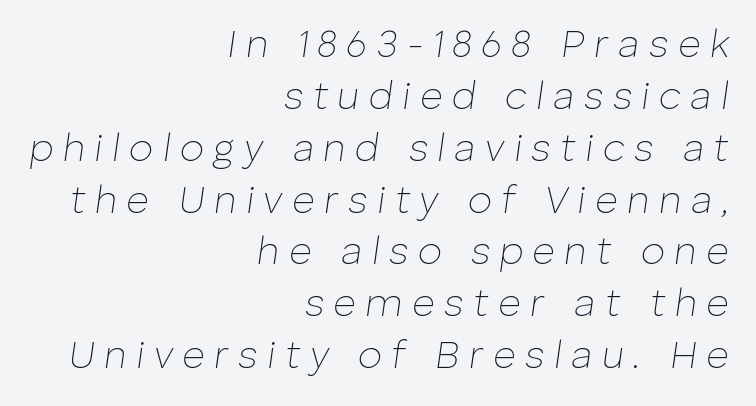
Q: Is the text bold? A: No.
Q: Is the text italic (slanted)? A: Yes, it leans right by about 8 degrees.
Q: Is the text underlined? A: No.
Q: How is the paragraph aligned? A: Right-aligned.
Q: Is the spacing between letters normal or unusually wide? A: Unusually wide.
Q: Is the spacing between lines tight, normal or loose? A: Normal.
Q: Width (condensed, normal, or wide)? A: Normal.
Q: Stroke contrast? A: Low.
Q: x-height? A: Medium.
Q: Monospaced? A: No.
